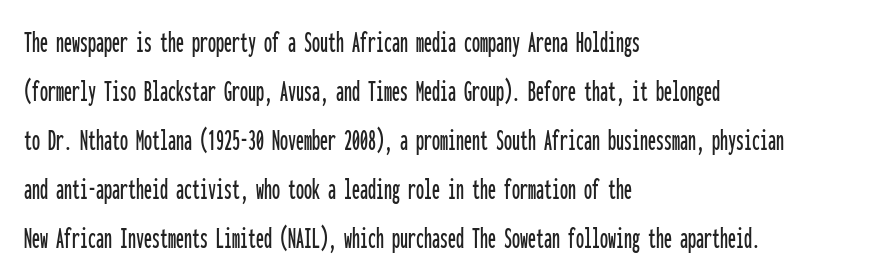
{"serif": "no", "italic": "no", "width": "condensed", "stroke_contrast": "low", "x_height": "medium", "monospaced": "yes", "underline": "no", "align": "left", "line_spacing": "normal", "line_spacing_ratio": 1.53, "letter_spacing": "normal", "letter_spacing_em": 0.0, "glyph_px": 32}
